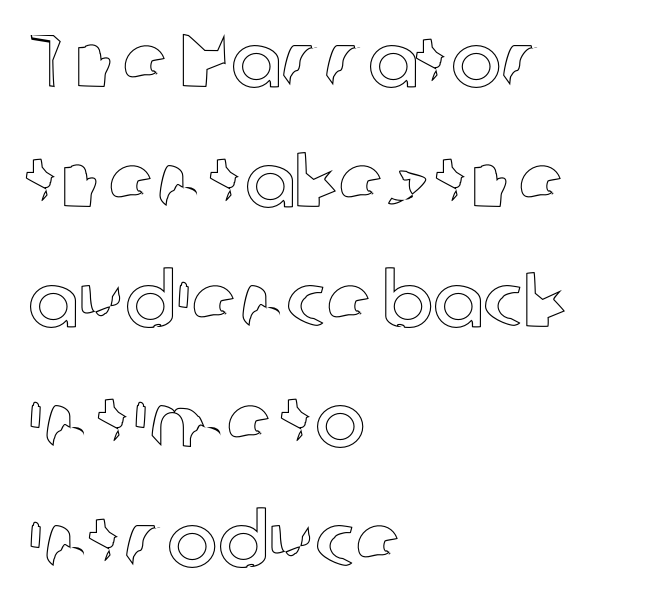
Quick note: not italic, upright. Vertical spacing — default. The area under the type is left untouched. The rendering uses natural spacing where letterforms have individual widths. The paragraph has a hard left edge and a soft right edge.
